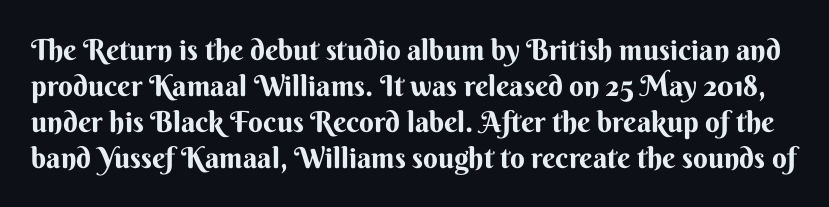
{"serif": "no", "italic": "no", "bold": "yes", "weight": "bold", "width": "normal", "stroke_contrast": "medium", "x_height": "small", "monospaced": "no", "underline": "no", "line_spacing_ratio": 1.24, "letter_spacing": "normal", "letter_spacing_em": 0.0, "glyph_px": 29}
